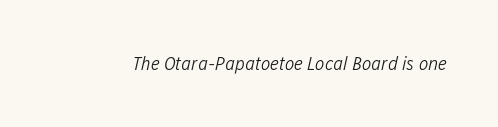
{"italic": "yes", "lean": "right", "slant_degrees": 12, "bold": "no", "underline": "no", "letter_spacing": "normal", "letter_spacing_em": 0.0, "glyph_px": 20}
